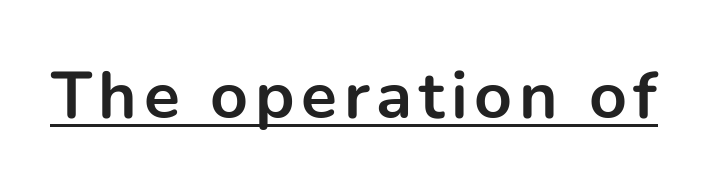
{"serif": "no", "italic": "no", "bold": "yes", "weight": "bold", "width": "normal", "stroke_contrast": "low", "x_height": "medium", "monospaced": "no", "underline": "yes", "glyph_px": 66}
